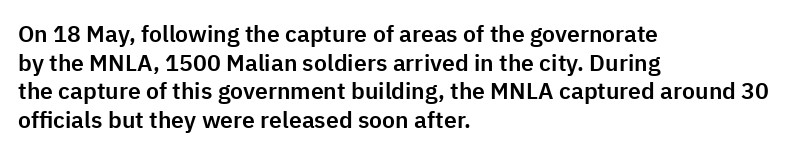
{"italic": "no", "underline": "no", "align": "left", "line_spacing": "normal", "line_spacing_ratio": 1.25, "letter_spacing": "normal", "letter_spacing_em": 0.0, "glyph_px": 23}
